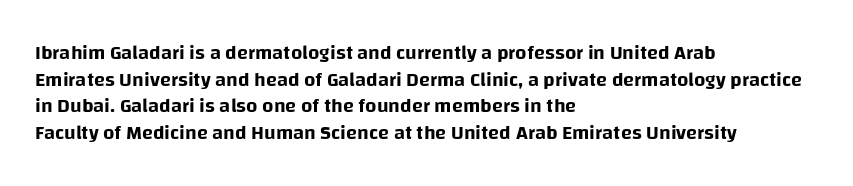
Q: Is the text italic (slanted)? A: No, it is upright.
Q: Is the text underlined? A: No.
Q: How is the paragraph aligned? A: Left-aligned.
Q: Is the spacing between letters normal or unusually wide? A: Normal.
Q: Is the spacing between lines tight, normal or loose? A: Normal.
